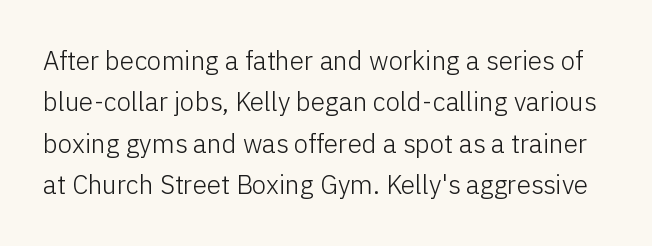
{"italic": "no", "bold": "no", "underline": "no", "line_spacing": "normal", "line_spacing_ratio": 1.59, "letter_spacing": "normal", "letter_spacing_em": 0.0, "glyph_px": 26}
